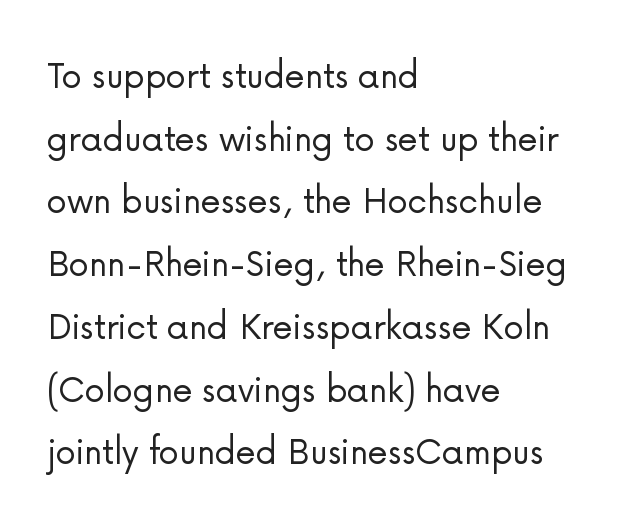
The image shows 41 px light sans-serif type, upright; set left-aligned, normal line spacing (1.53x), normal letter spacing, not underlined; low stroke contrast and a medium x-height.
